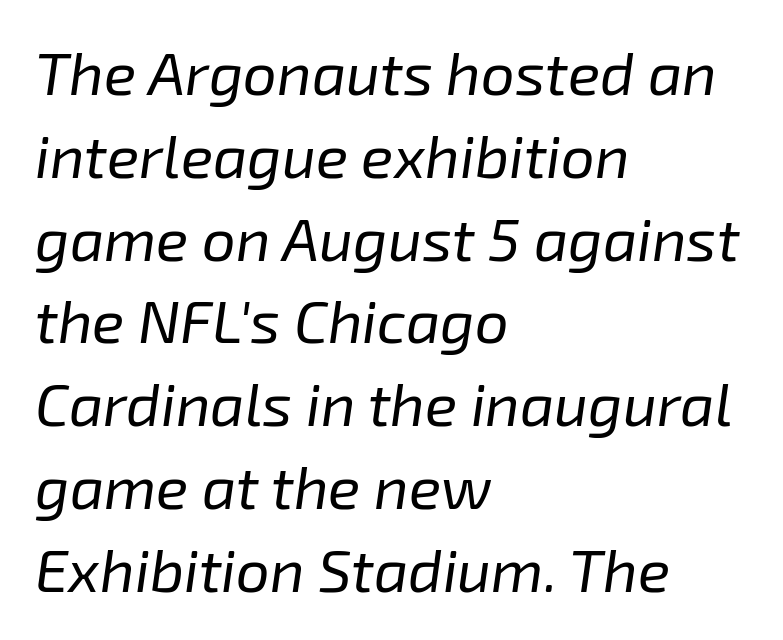
{"italic": "yes", "lean": "right", "slant_degrees": 8, "bold": "no", "weight": "regular", "width": "normal", "stroke_contrast": "low", "x_height": "medium", "monospaced": "no", "underline": "no", "align": "left", "line_spacing": "normal", "line_spacing_ratio": 1.38, "letter_spacing": "normal", "letter_spacing_em": 0.0, "glyph_px": 60}
